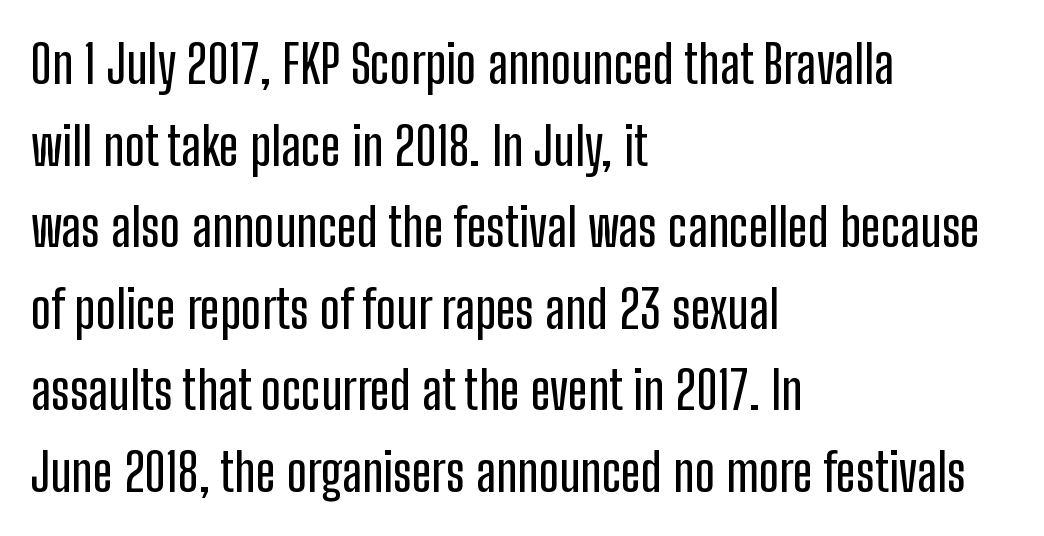
The image shows 53 px condensed sans-serif type, upright; set left-aligned, normal line spacing (1.54x), normal letter spacing, not underlined; low stroke contrast and a medium x-height.
